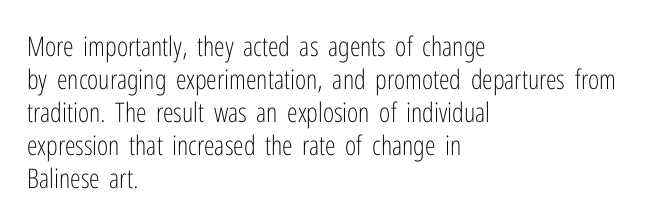
Q: Is the text bold? A: No.
Q: Is the text italic (slanted)? A: No, it is upright.
Q: Is the text underlined? A: No.
Q: How is the paragraph aligned? A: Left-aligned.
Q: Is the spacing between letters normal or unusually wide? A: Normal.
